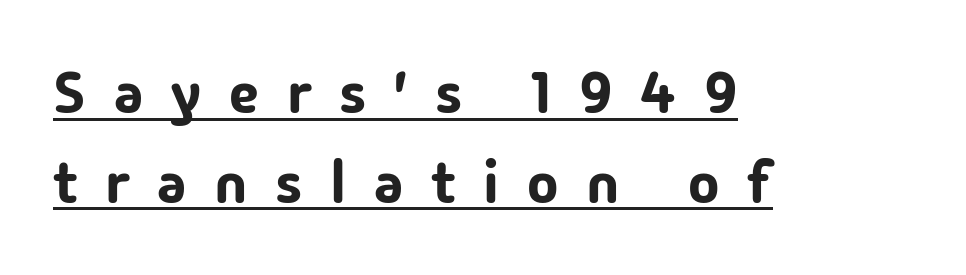
{"serif": "no", "italic": "no", "width": "normal", "stroke_contrast": "low", "x_height": "medium", "monospaced": "no", "underline": "yes", "align": "left", "line_spacing": "normal", "line_spacing_ratio": 1.52, "letter_spacing": "wide", "letter_spacing_em": 0.47, "glyph_px": 59}
